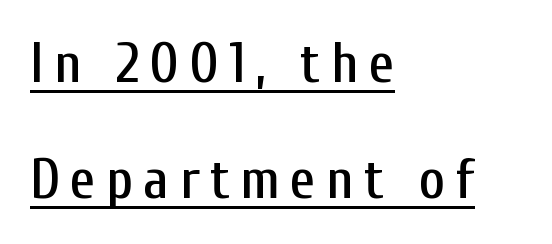
Q: Is the text italic (slanted)? A: No, it is upright.
Q: Is the typeface a serif or a sans-serif typeface? A: Sans-serif.
Q: Is the text underlined? A: Yes.
Q: How is the paragraph aligned? A: Left-aligned.
Q: Is the spacing between lines tight, normal or loose? A: Loose.
Q: Width (condensed, normal, or wide)? A: Condensed.
Q: Stroke contrast? A: Low.
Q: x-height? A: Medium.
Q: Monospaced? A: No.
